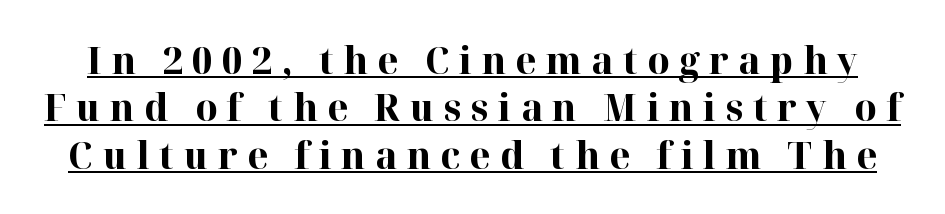
Q: Is the text bold? A: Yes.
Q: Is the text italic (slanted)? A: No, it is upright.
Q: Is the typeface a serif or a sans-serif typeface? A: Serif.
Q: Is the text underlined? A: Yes.
Q: Is the spacing between letters normal or unusually wide? A: Unusually wide.
Q: Is the spacing between lines tight, normal or loose? A: Normal.
Q: Width (condensed, normal, or wide)? A: Normal.
Q: Stroke contrast? A: High.
Q: x-height? A: Medium.
Q: Monospaced? A: No.
